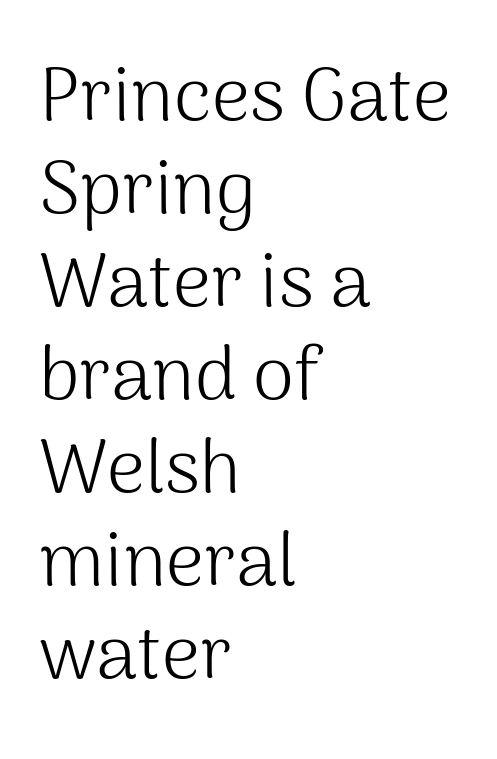
Q: Is the text bold? A: No.
Q: Is the text italic (slanted)? A: No, it is upright.
Q: Is the typeface a serif or a sans-serif typeface? A: Sans-serif.
Q: Is the text underlined? A: No.
Q: How is the paragraph aligned? A: Left-aligned.
Q: Is the spacing between letters normal or unusually wide? A: Normal.
Q: Width (condensed, normal, or wide)? A: Normal.
Q: Stroke contrast? A: Medium.
Q: x-height? A: Medium.
Q: Monospaced? A: No.
